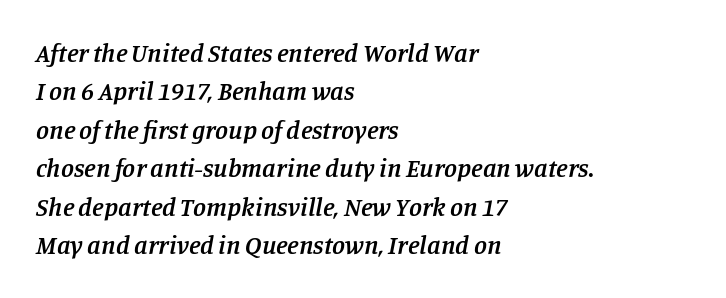
The image shows 26 px text type, italic (leaning right); set left-aligned, normal line spacing (1.48x), normal letter spacing, not underlined.
